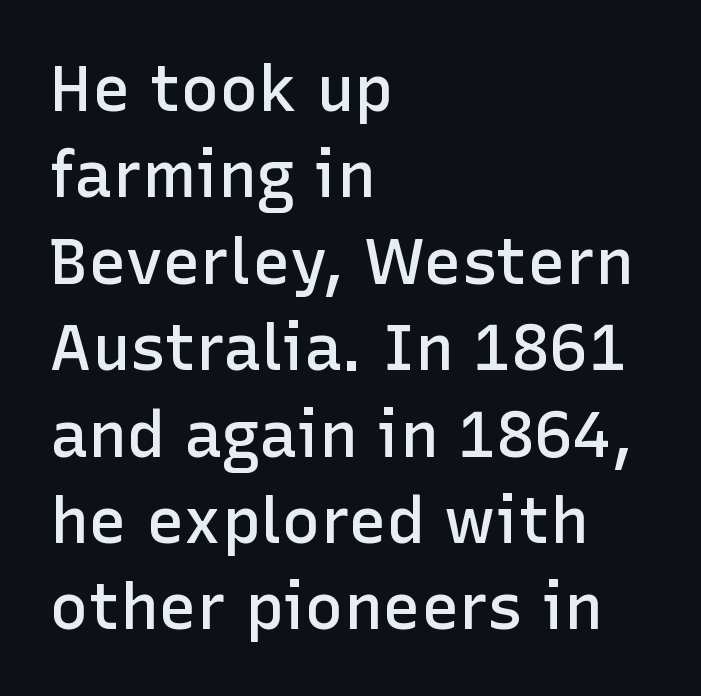
The image shows 64 px semibold sans-serif type, upright; set left-aligned, normal line spacing (1.35x), normal letter spacing, not underlined; low stroke contrast and a medium x-height.
